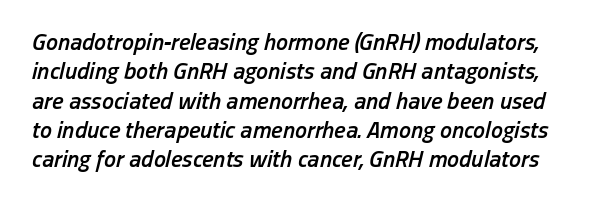
{"italic": "yes", "lean": "right", "slant_degrees": 13, "bold": "semi", "underline": "no", "line_spacing_ratio": 1.22, "letter_spacing": "normal", "letter_spacing_em": 0.0, "glyph_px": 24}
